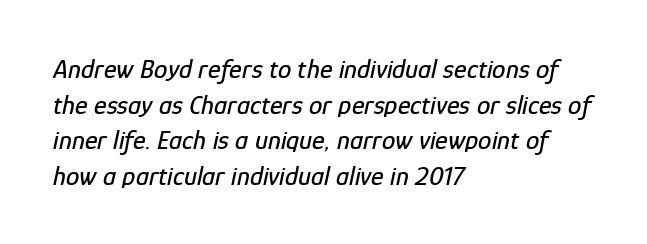
Q: Is the text italic (slanted)? A: Yes, it leans right by about 12 degrees.
Q: Is the text underlined? A: No.
Q: How is the paragraph aligned? A: Left-aligned.
Q: Is the spacing between letters normal or unusually wide? A: Normal.
Q: Is the spacing between lines tight, normal or loose? A: Normal.
